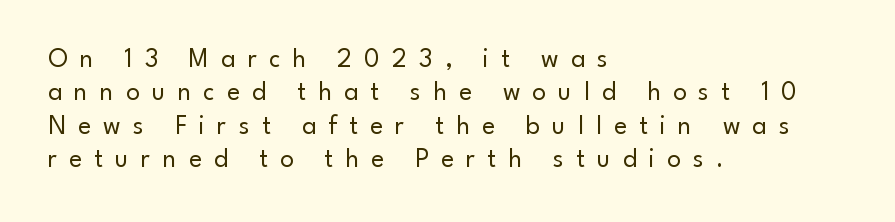
Caption: expanded tracking, letters set apart. These lines stack with their left ends in a neat column. Stroke mass is kept to a normal reading level or below. Do the letters lean? They stand straight. The space beneath each line is pristine and unruled.
